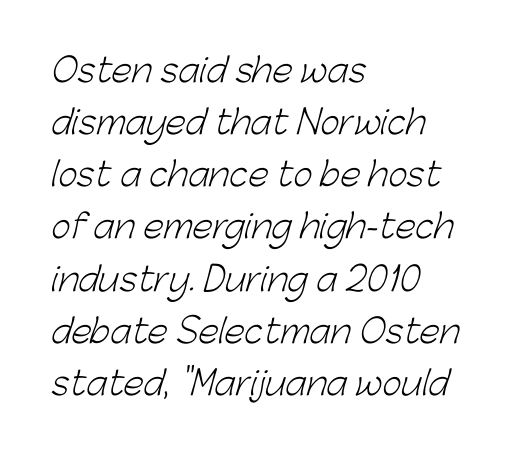
Q: Is the text bold? A: No.
Q: Is the typeface a serif or a sans-serif typeface? A: Sans-serif.
Q: Is the text underlined? A: No.
Q: How is the paragraph aligned? A: Left-aligned.
Q: Is the spacing between letters normal or unusually wide? A: Normal.
Q: Is the spacing between lines tight, normal or loose? A: Normal.
Q: Width (condensed, normal, or wide)? A: Normal.
Q: Stroke contrast? A: Low.
Q: x-height? A: Medium.
Q: Monospaced? A: No.
